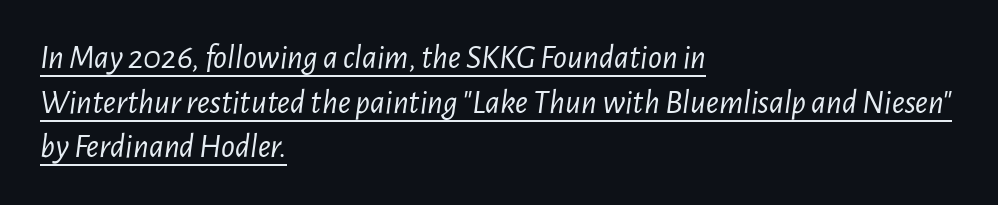
Q: Is the text bold? A: No.
Q: Is the text italic (slanted)? A: Yes, it leans right by about 7 degrees.
Q: Is the text underlined? A: Yes.
Q: How is the paragraph aligned? A: Left-aligned.
Q: Is the spacing between letters normal or unusually wide? A: Normal.
Q: Is the spacing between lines tight, normal or loose? A: Normal.
Q: Width (condensed, normal, or wide)? A: Condensed.
Q: Stroke contrast? A: Low.
Q: x-height? A: Medium.
Q: Monospaced? A: No.
